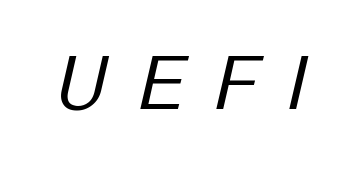
{"serif": "no", "bold": "no", "weight": "regular", "width": "normal", "stroke_contrast": "low", "x_height": "medium", "monospaced": "no", "underline": "no", "letter_spacing": "wide", "letter_spacing_em": 0.36, "glyph_px": 77}
